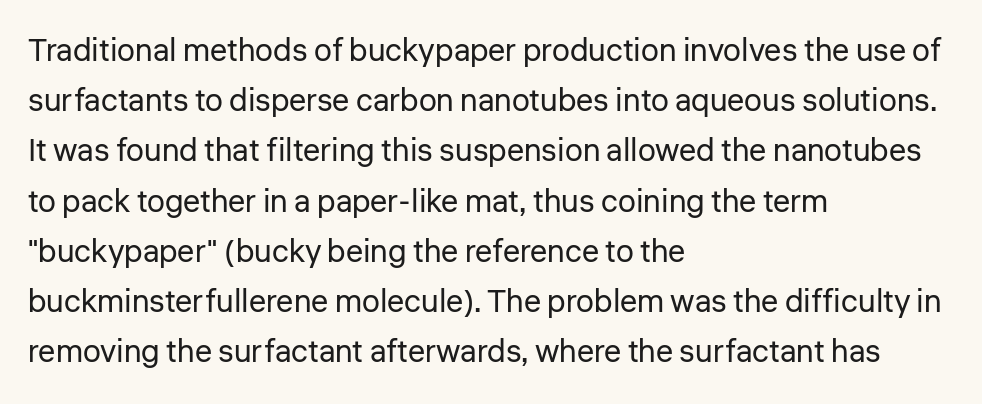
{"serif": "no", "italic": "no", "bold": "no", "weight": "regular", "width": "normal", "stroke_contrast": "low", "x_height": "medium", "monospaced": "no", "underline": "no", "align": "left", "line_spacing": "normal", "line_spacing_ratio": 1.57, "letter_spacing": "normal", "letter_spacing_em": 0.0, "glyph_px": 32}
